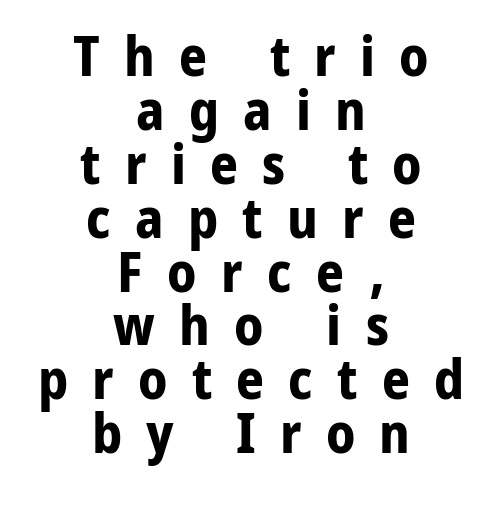
{"serif": "no", "italic": "no", "bold": "yes", "weight": "bold", "width": "normal", "stroke_contrast": "low", "x_height": "medium", "monospaced": "no", "underline": "no", "align": "center", "line_spacing": "tight", "line_spacing_ratio": 0.98, "letter_spacing": "wide", "letter_spacing_em": 0.44, "glyph_px": 55}
